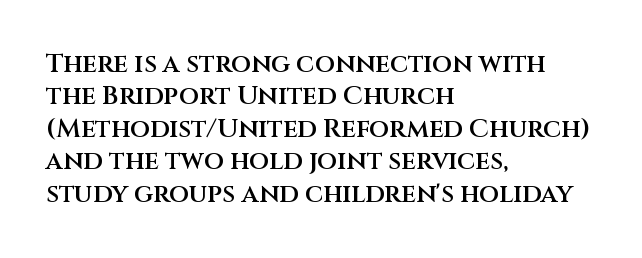
{"italic": "no", "bold": "semi", "underline": "no", "align": "left", "line_spacing": "normal", "line_spacing_ratio": 1.25, "letter_spacing": "normal", "letter_spacing_em": 0.0, "glyph_px": 26}
